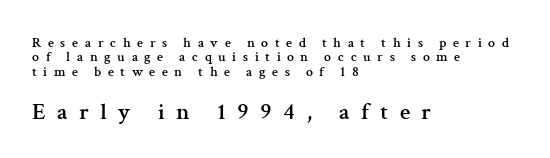
Q: Is the text italic (slanted)? A: No, it is upright.
Q: Is the text underlined? A: No.
Q: How is the paragraph aligned? A: Left-aligned.
Q: Is the spacing between letters normal or unusually wide? A: Unusually wide.
Q: Is the spacing between lines tight, normal or loose? A: Tight.
Q: Which block of text is set in a larger size, the first (top) or the second (bottom)? A: The second (bottom) one.
